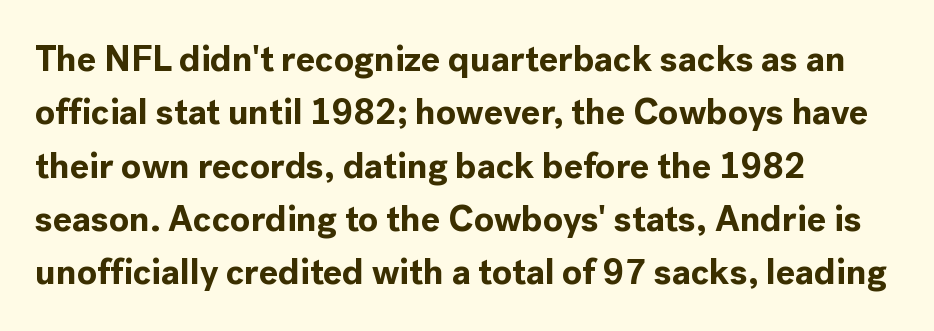
{"serif": "no", "italic": "no", "bold": "yes", "weight": "bold", "width": "normal", "x_height": "medium", "monospaced": "no", "underline": "no", "align": "left", "line_spacing": "normal", "line_spacing_ratio": 1.48, "letter_spacing": "normal", "letter_spacing_em": 0.0, "glyph_px": 36}
